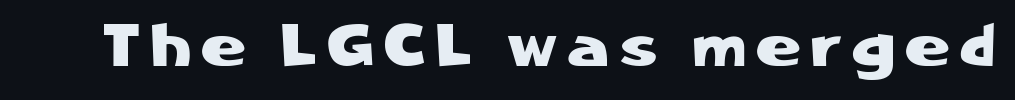
Underline: absent. This sample has the flowing, uneven cadence of proportional lettering. Posture: vertical. Observe the absence of serifs on each vertical stroke in this sample.
